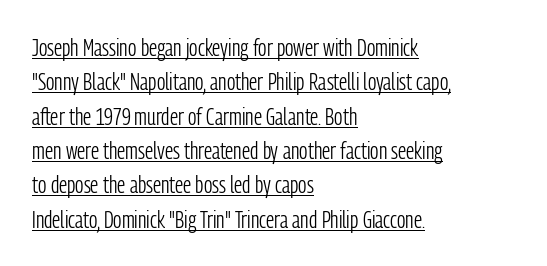
Q: Is the text bold? A: No.
Q: Is the text italic (slanted)? A: No, it is upright.
Q: Is the text underlined? A: Yes.
Q: How is the paragraph aligned? A: Left-aligned.
Q: Is the spacing between letters normal or unusually wide? A: Normal.
Q: Is the spacing between lines tight, normal or loose? A: Normal.
